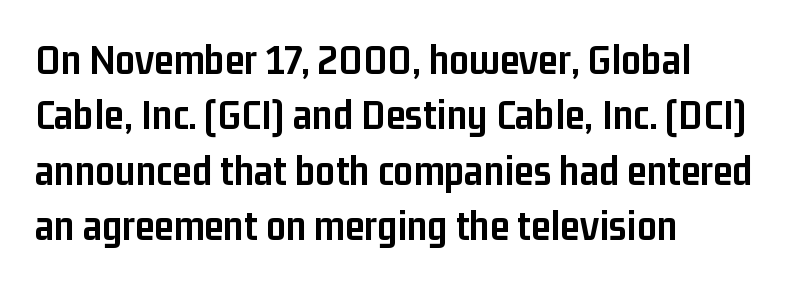
Compared with a centered layout, this one pins lines to the left instead. Each letter's strokes conclude bluntly, with no projecting serifs. The tracking reads as untouched default to a designer's eye. Quick note: underline off.
